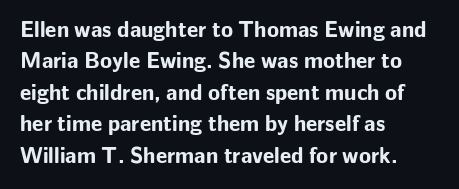
The vertical gap from one line to the next is medium. Bold? Absolutely — the strokes are thick and heavy. Plain, unruled lines of type. The ragged edge is on the right, which tells us the setting is flush left.
